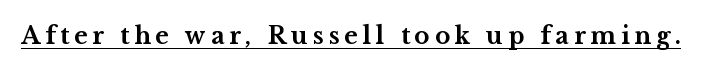
The image shows 23 px bold type, upright; set unusually wide letter spacing (+0.22 em), underlined.
